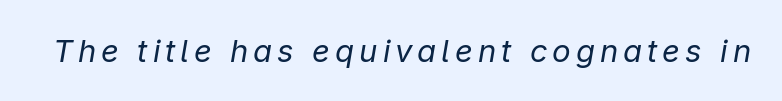
The typeface has the unassuming heft of standard copy or less. Note the varied advance widths — an 'i' is clearly narrower than an 'm'. Compared with ordinary roman type, these characters are visibly tilted. The glyphs are unaccompanied by any horizontal stroke below them.
